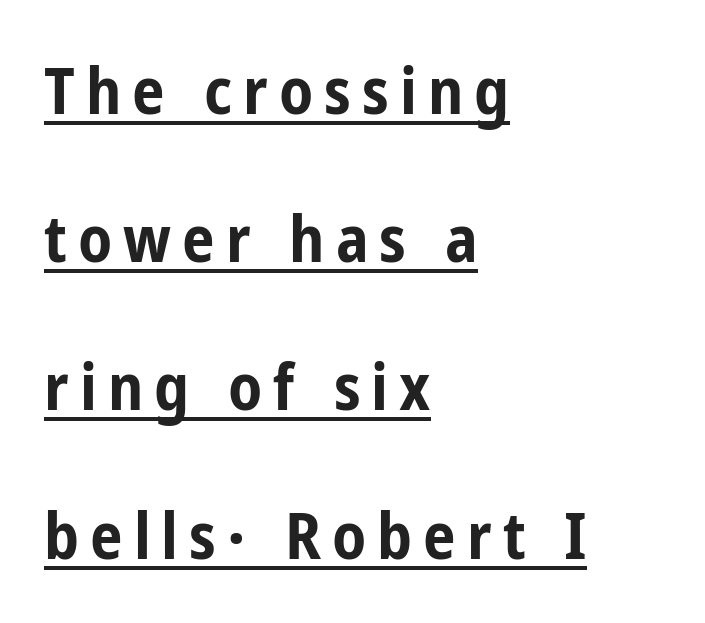
Q: Is the text bold? A: Yes.
Q: Is the text italic (slanted)? A: No, it is upright.
Q: Is the typeface a serif or a sans-serif typeface? A: Sans-serif.
Q: Is the text underlined? A: Yes.
Q: How is the paragraph aligned? A: Left-aligned.
Q: Is the spacing between lines tight, normal or loose? A: Loose.
Q: Width (condensed, normal, or wide)? A: Condensed.
Q: Stroke contrast? A: Low.
Q: x-height? A: Medium.
Q: Monospaced? A: No.
